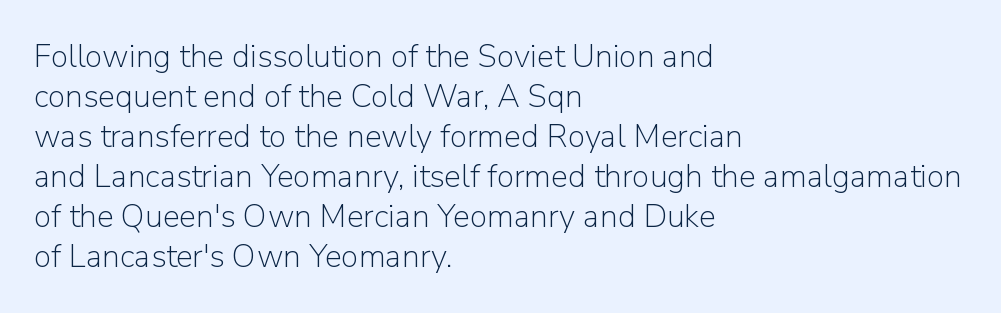
Typeset ragged right — the left edge is the straight one. To sum up the face: it is a sans, with no serifs. Is there much room between lines? A standard amount, neither cramped nor airy. Note the varied advance widths — an 'i' is clearly narrower than an 'm'. The zone under the glyphs is completely vacant.
